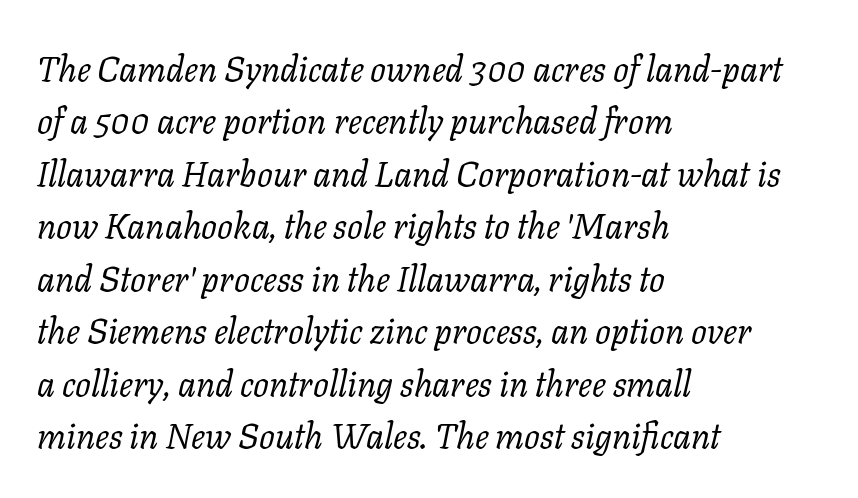
Q: Is the text bold? A: No.
Q: Is the text italic (slanted)? A: Yes, it leans right by about 11 degrees.
Q: Is the typeface a serif or a sans-serif typeface? A: Serif.
Q: Is the text underlined? A: No.
Q: How is the paragraph aligned? A: Left-aligned.
Q: Is the spacing between letters normal or unusually wide? A: Normal.
Q: Is the spacing between lines tight, normal or loose? A: Normal.
Q: Width (condensed, normal, or wide)? A: Normal.
Q: Stroke contrast? A: Low.
Q: x-height? A: Medium.
Q: Monospaced? A: No.
